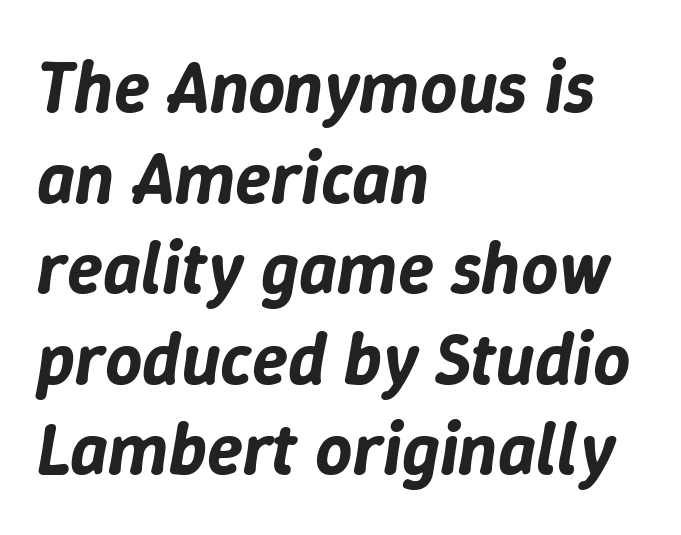
Rule under the text: the space is simply empty. Tracking value appears to be zero — textbook default spacing. It's the slanting kind of type. Varying glyph widths throughout — classic text-font behaviour. The lines in this sample share a left origin and differ only in where they stop.
